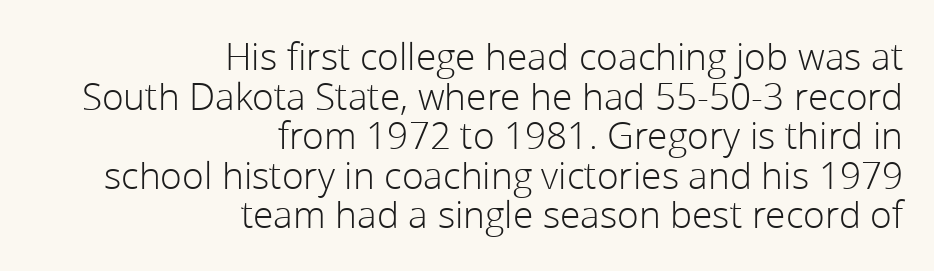
Q: Is the text bold? A: No.
Q: Is the text italic (slanted)? A: No, it is upright.
Q: Is the typeface a serif or a sans-serif typeface? A: Sans-serif.
Q: Is the text underlined? A: No.
Q: How is the paragraph aligned? A: Right-aligned.
Q: Is the spacing between letters normal or unusually wide? A: Normal.
Q: Is the spacing between lines tight, normal or loose? A: Tight.
Q: Width (condensed, normal, or wide)? A: Normal.
Q: Stroke contrast? A: Low.
Q: x-height? A: Medium.
Q: Monospaced? A: No.
